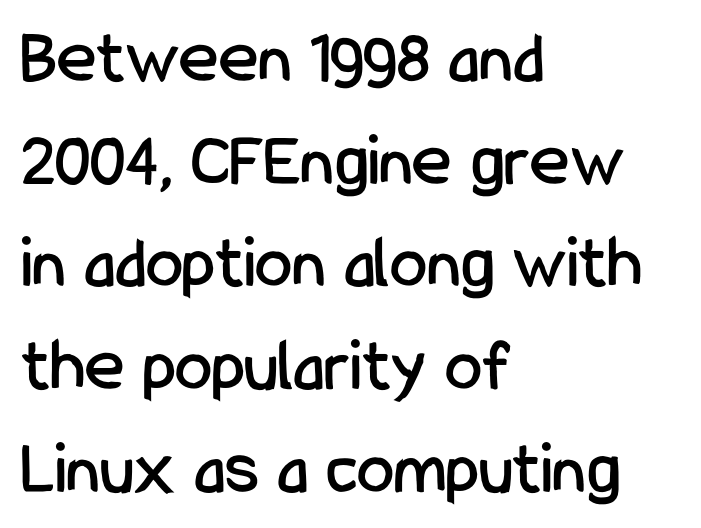
Q: Is the text italic (slanted)? A: No, it is upright.
Q: Is the typeface a serif or a sans-serif typeface? A: Sans-serif.
Q: Is the text underlined? A: No.
Q: How is the paragraph aligned? A: Left-aligned.
Q: Is the spacing between letters normal or unusually wide? A: Normal.
Q: Is the spacing between lines tight, normal or loose? A: Normal.
Q: Width (condensed, normal, or wide)? A: Condensed.
Q: Stroke contrast? A: Low.
Q: x-height? A: Medium.
Q: Monospaced? A: No.
